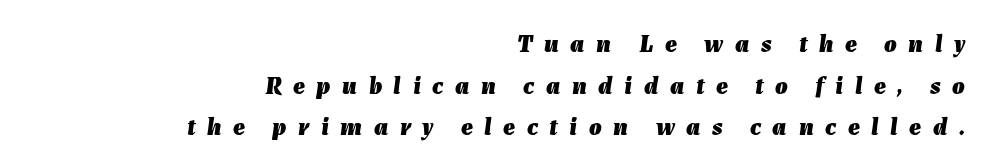
{"italic": "yes", "lean": "right", "slant_degrees": 7, "bold": "yes", "underline": "no", "align": "right", "line_spacing": "normal", "line_spacing_ratio": 1.67, "letter_spacing": "wide", "letter_spacing_em": 0.46, "glyph_px": 25}
